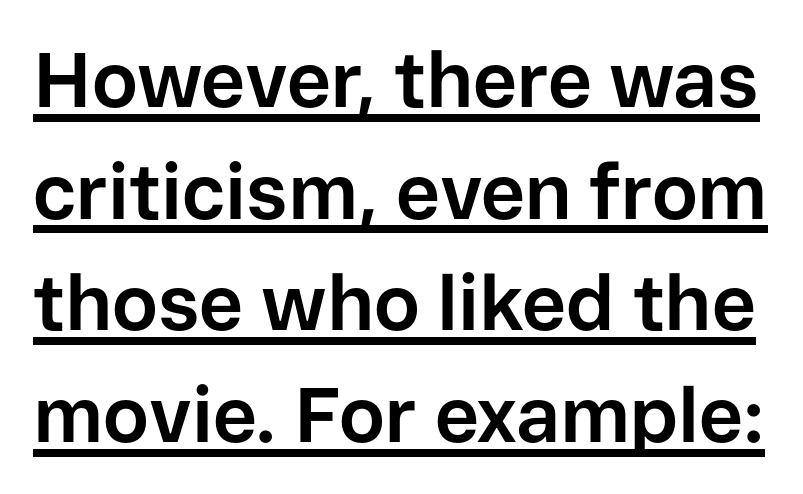
Q: Is the text bold? A: Yes.
Q: Is the text italic (slanted)? A: No, it is upright.
Q: Is the typeface a serif or a sans-serif typeface? A: Sans-serif.
Q: Is the text underlined? A: Yes.
Q: Is the spacing between letters normal or unusually wide? A: Normal.
Q: Is the spacing between lines tight, normal or loose? A: Normal.
Q: Width (condensed, normal, or wide)? A: Normal.
Q: Stroke contrast? A: Low.
Q: x-height? A: Medium.
Q: Monospaced? A: No.
